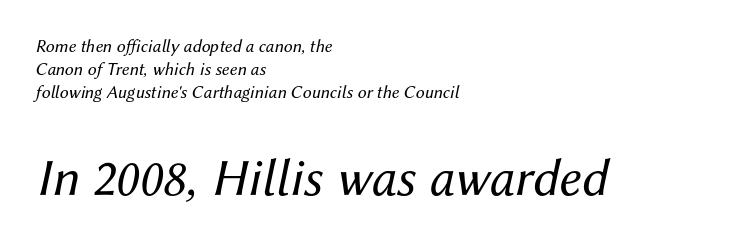
The more generous point size was reserved for the lower chunk. The rendering anchors every line to the left-hand side. Honestly, there is no underline to notice here at all. The rendering keeps characters at their native spacing. Summary of weight: not heavy and not bold.
